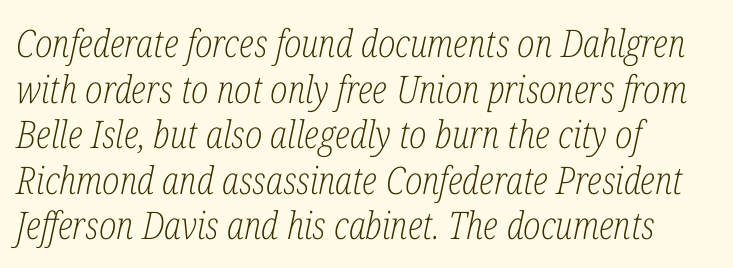
The image shows 38 px light, condensed serif type, italic (leaning right); set left-aligned, line spacing 1.2x, normal letter spacing, not underlined; low stroke contrast and a medium x-height.
